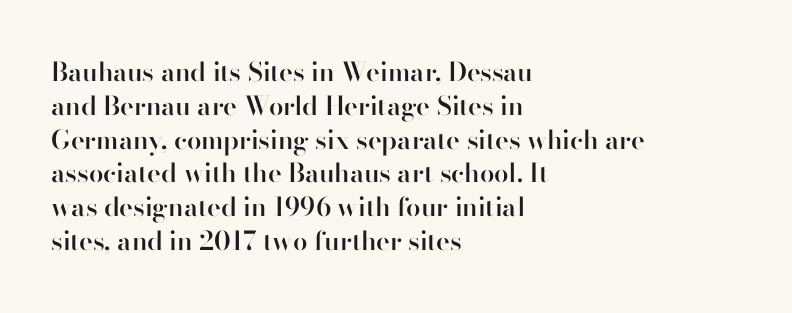
Look at the tracking — it's just the regular setting, nothing added. Line starts are locked; line ends wander. No word sits above an underline. The sample has been set in demibold, a notch under bold.
